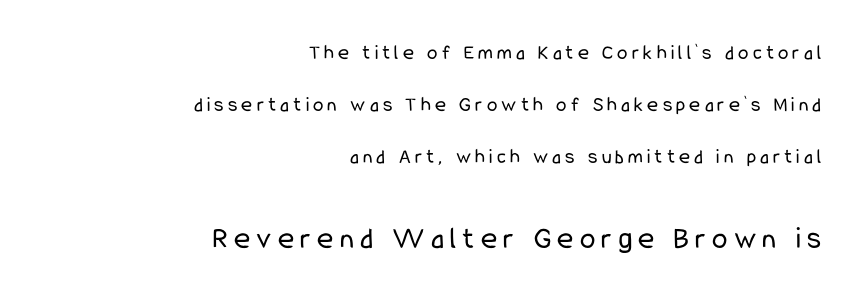
Q: Is the text bold? A: No.
Q: Is the text italic (slanted)? A: No, it is upright.
Q: Is the typeface a serif or a sans-serif typeface? A: Sans-serif.
Q: Is the text underlined? A: No.
Q: How is the paragraph aligned? A: Right-aligned.
Q: Is the spacing between letters normal or unusually wide? A: Unusually wide.
Q: Is the spacing between lines tight, normal or loose? A: Loose.
Q: Which block of text is set in a larger size, the first (top) or the second (bottom)? A: The second (bottom) one.
Q: Width (condensed, normal, or wide)? A: Condensed.
Q: Stroke contrast? A: Low.
Q: x-height? A: Medium.
Q: Monospaced? A: No.
